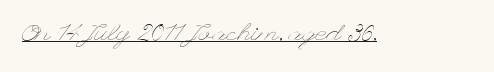
Q: Is the text bold? A: No.
Q: Is the text italic (slanted)? A: Yes.
Q: Is the text underlined? A: Yes.
Q: Is the spacing between letters normal or unusually wide? A: Normal.
